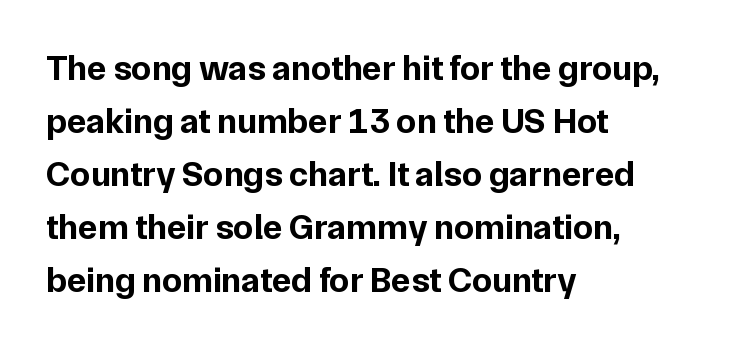
Q: Is the text bold? A: Yes.
Q: Is the text italic (slanted)? A: No, it is upright.
Q: Is the typeface a serif or a sans-serif typeface? A: Sans-serif.
Q: Is the text underlined? A: No.
Q: How is the paragraph aligned? A: Left-aligned.
Q: Is the spacing between letters normal or unusually wide? A: Normal.
Q: Is the spacing between lines tight, normal or loose? A: Normal.
Q: Width (condensed, normal, or wide)? A: Normal.
Q: Stroke contrast? A: Low.
Q: x-height? A: Medium.
Q: Monospaced? A: No.
